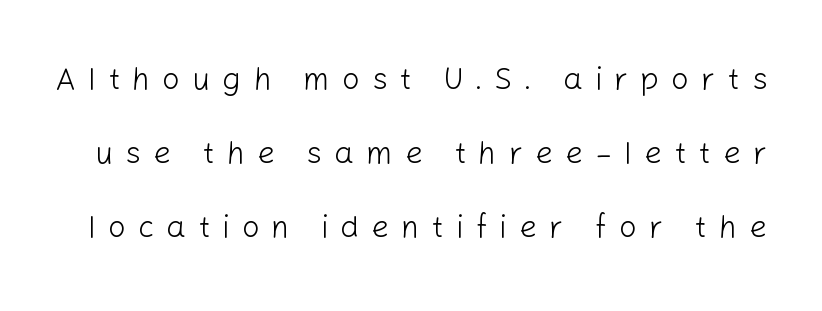
Q: Is the text bold? A: No.
Q: Is the text italic (slanted)? A: No, it is upright.
Q: Is the typeface a serif or a sans-serif typeface? A: Sans-serif.
Q: Is the text underlined? A: No.
Q: Is the spacing between letters normal or unusually wide? A: Unusually wide.
Q: Is the spacing between lines tight, normal or loose? A: Loose.
Q: Width (condensed, normal, or wide)? A: Normal.
Q: Stroke contrast? A: Low.
Q: x-height? A: Medium.
Q: Monospaced? A: No.
